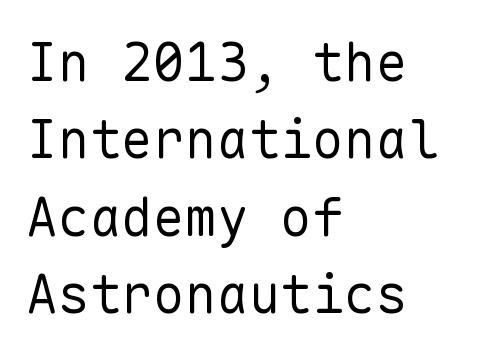
Q: Is the text bold? A: No.
Q: Is the text italic (slanted)? A: No, it is upright.
Q: Is the typeface a serif or a sans-serif typeface? A: Sans-serif.
Q: Is the text underlined? A: No.
Q: How is the paragraph aligned? A: Left-aligned.
Q: Is the spacing between letters normal or unusually wide? A: Normal.
Q: Is the spacing between lines tight, normal or loose? A: Normal.
Q: Width (condensed, normal, or wide)? A: Normal.
Q: Stroke contrast? A: Low.
Q: x-height? A: Medium.
Q: Monospaced? A: Yes.
